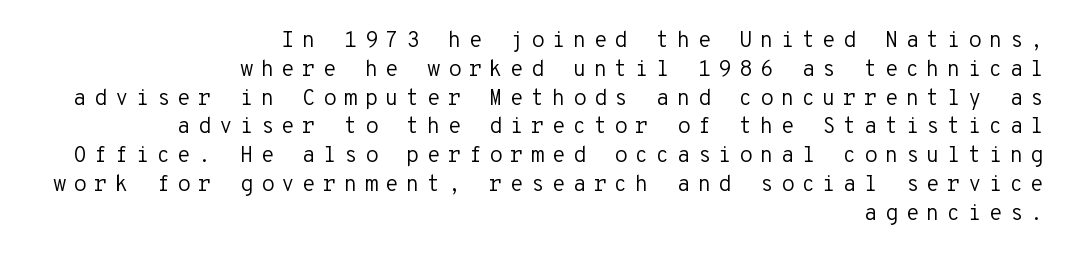
{"italic": "no", "bold": "no", "underline": "no", "align": "right", "line_spacing": "normal", "line_spacing_ratio": 1.31, "letter_spacing": "wide", "letter_spacing_em": 0.33, "glyph_px": 22}
